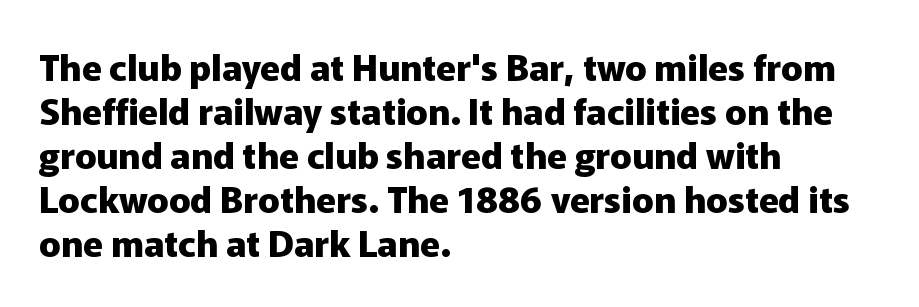
Q: Is the text bold? A: Yes.
Q: Is the text italic (slanted)? A: No, it is upright.
Q: Is the typeface a serif or a sans-serif typeface? A: Sans-serif.
Q: Is the text underlined? A: No.
Q: How is the paragraph aligned? A: Left-aligned.
Q: Is the spacing between letters normal or unusually wide? A: Normal.
Q: Width (condensed, normal, or wide)? A: Normal.
Q: Stroke contrast? A: Low.
Q: x-height? A: Medium.
Q: Monospaced? A: No.
